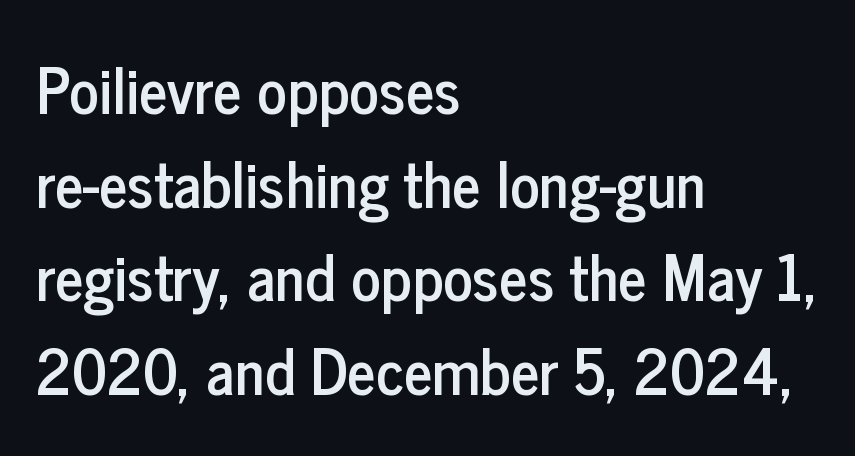
The image shows 62 px condensed sans-serif type, upright; set left-aligned, normal line spacing (1.51x), normal letter spacing, not underlined; low stroke contrast and a medium x-height.
